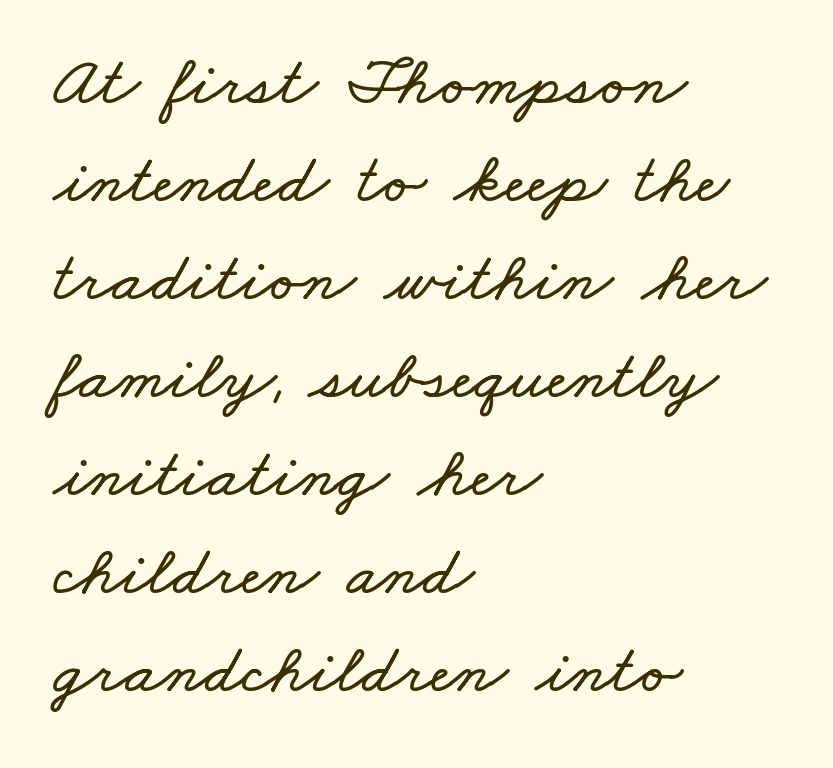
{"width": "wide", "stroke_contrast": "low", "x_height": "small", "monospaced": "no", "underline": "no", "align": "left", "line_spacing": "normal", "line_spacing_ratio": 1.38, "letter_spacing": "normal", "letter_spacing_em": 0.0, "glyph_px": 71}
